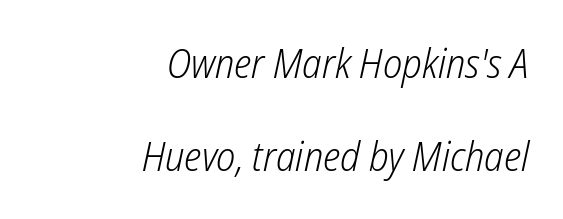
The image shows 41 px light, condensed type, italic (leaning right); set right-aligned, loose line spacing (2.28x), normal letter spacing, not underlined; low stroke contrast and a medium x-height.
